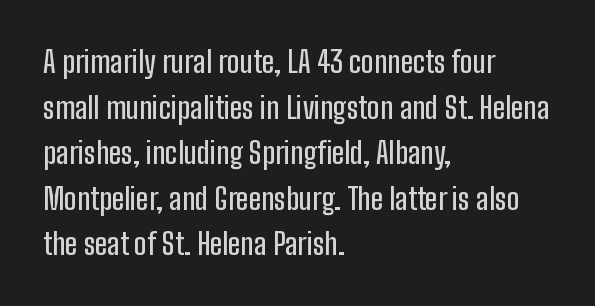
The image shows 30 px condensed sans-serif type, upright; set left-aligned, normal line spacing (1.52x), normal letter spacing, not underlined; low stroke contrast and a medium x-height.
